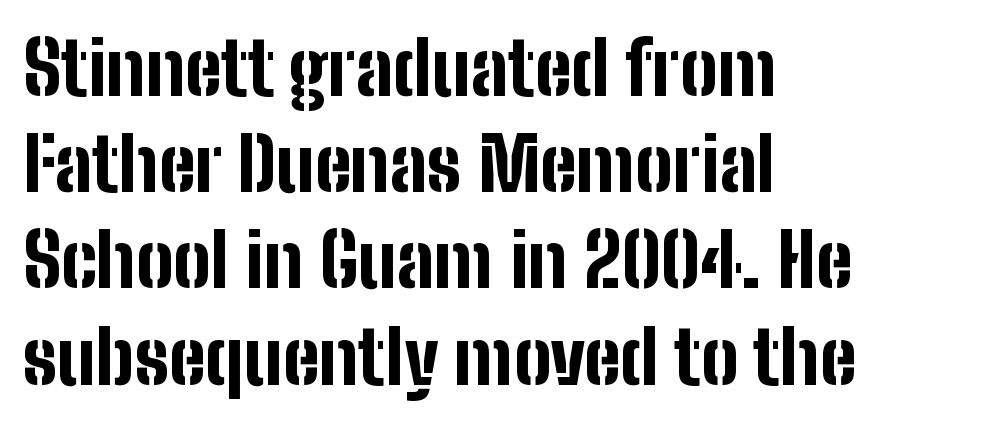
Q: Is the text bold? A: Yes.
Q: Is the text italic (slanted)? A: No, it is upright.
Q: Is the typeface a serif or a sans-serif typeface? A: Sans-serif.
Q: Is the text underlined? A: No.
Q: How is the paragraph aligned? A: Left-aligned.
Q: Is the spacing between letters normal or unusually wide? A: Normal.
Q: Is the spacing between lines tight, normal or loose? A: Normal.
Q: Width (condensed, normal, or wide)? A: Condensed.
Q: Stroke contrast? A: Low.
Q: x-height? A: Medium.
Q: Monospaced? A: No.
